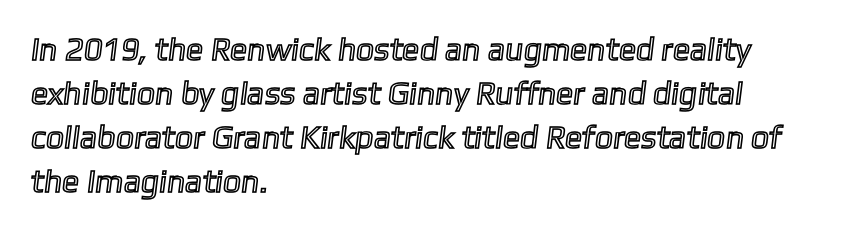
The image shows 32 px text type; set left-aligned, normal line spacing (1.37x), normal letter spacing, not underlined; a medium x-height.
